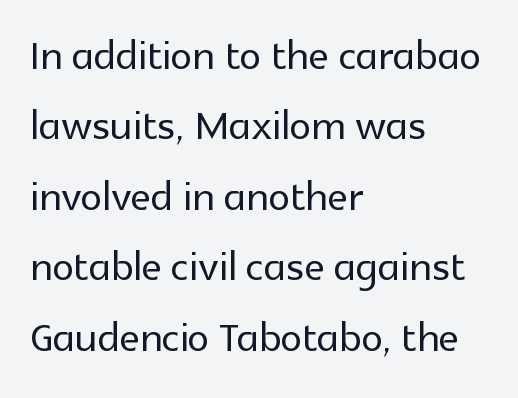
Q: Is the text italic (slanted)? A: No, it is upright.
Q: Is the typeface a serif or a sans-serif typeface? A: Sans-serif.
Q: Is the text underlined? A: No.
Q: How is the paragraph aligned? A: Left-aligned.
Q: Is the spacing between letters normal or unusually wide? A: Normal.
Q: Is the spacing between lines tight, normal or loose? A: Normal.
Q: Width (condensed, normal, or wide)? A: Normal.
Q: x-height? A: Medium.
Q: Monospaced? A: No.
